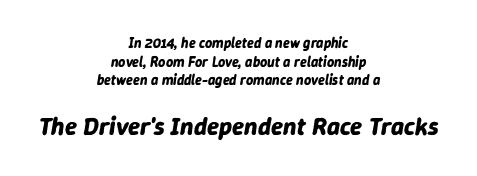
Q: Is the text bold? A: Yes.
Q: Is the text italic (slanted)? A: Yes, it leans right by about 9 degrees.
Q: Is the text underlined? A: No.
Q: How is the paragraph aligned? A: Centered.
Q: Is the spacing between letters normal or unusually wide? A: Normal.
Q: Is the spacing between lines tight, normal or loose? A: Normal.
Q: Which block of text is set in a larger size, the first (top) or the second (bottom)? A: The second (bottom) one.
